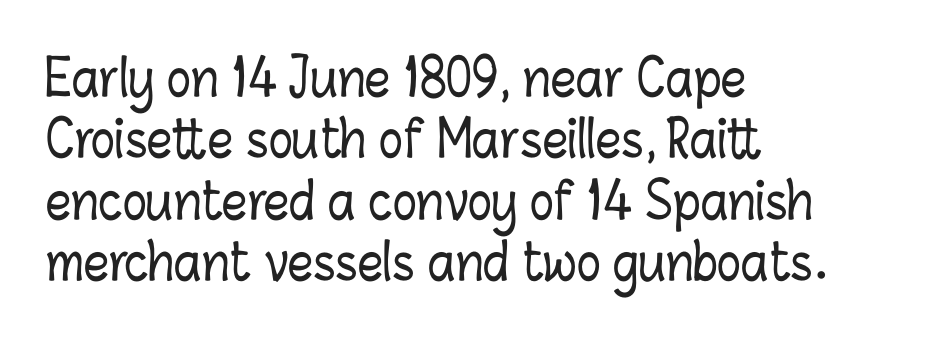
The gaps between neighbouring characters are ordinary and unremarkable. A classic flush-left, rag-right setting is used for this passage. Think of a printed novel: that variable character pitch is what you see here. Each row of text sits above clean, open space.
